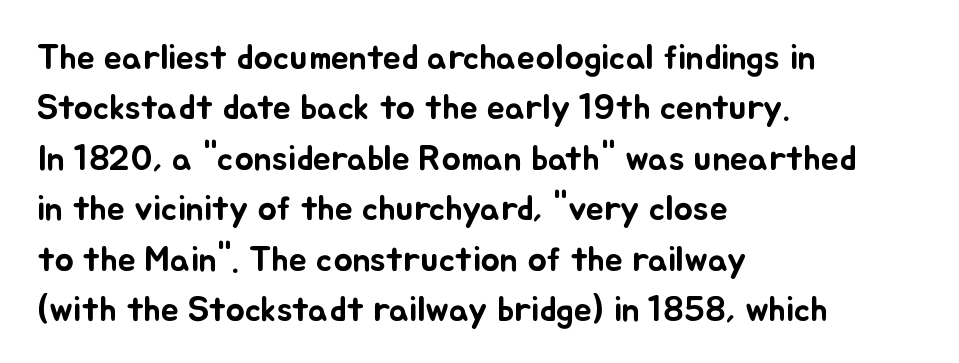
{"italic": "no", "width": "normal", "stroke_contrast": "low", "x_height": "small", "monospaced": "no", "underline": "no", "align": "left", "line_spacing": "normal", "line_spacing_ratio": 1.4, "letter_spacing": "normal", "letter_spacing_em": 0.0, "glyph_px": 36}
